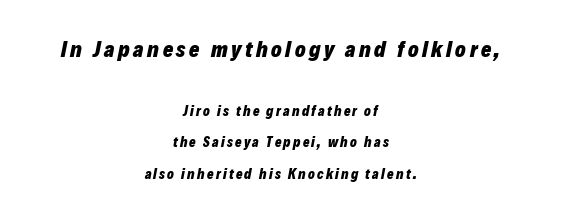
The image shows 22 px bold type, italic (leaning right); set centered, loose line spacing (2.24x), not underlined; the first (top) block is 1.57x larger.
